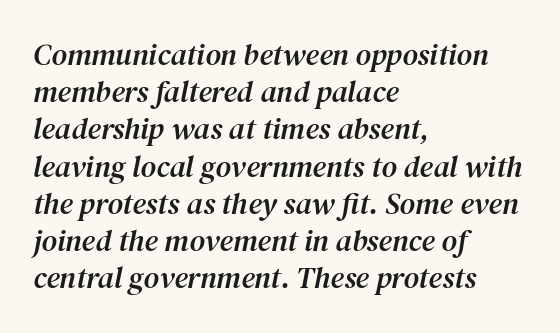
Q: Is the text italic (slanted)? A: Yes, it leans right by about 12 degrees.
Q: Is the typeface a serif or a sans-serif typeface? A: Serif.
Q: Is the text underlined? A: No.
Q: How is the paragraph aligned? A: Left-aligned.
Q: Is the spacing between letters normal or unusually wide? A: Normal.
Q: Width (condensed, normal, or wide)? A: Normal.
Q: Stroke contrast? A: Medium.
Q: x-height? A: Medium.
Q: Monospaced? A: No.
